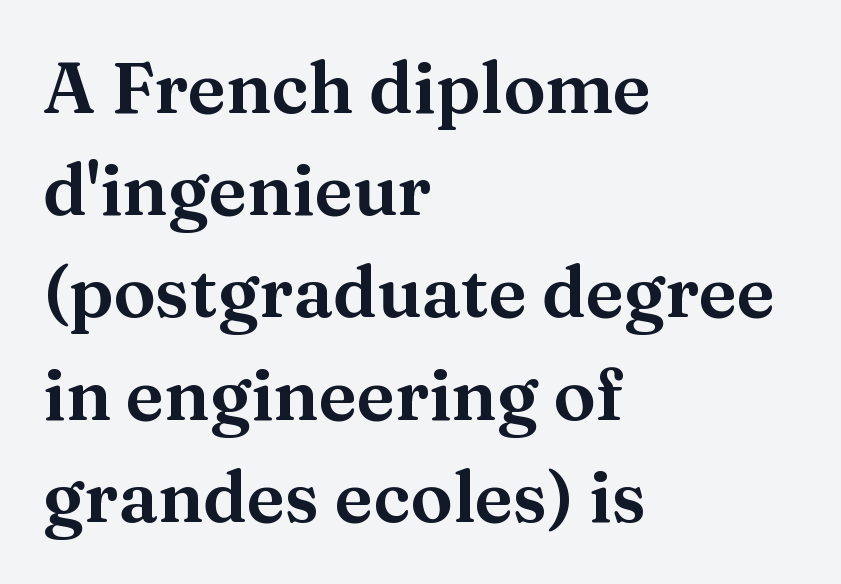
Posture: upright roman. This sample keeps an unexceptional amount of space between lines. Caption: standard tracking, unaltered. Each letter's strokes conclude with small projecting serifs. Each line starts at the same left margin while the right side varies. Character widths vary here, with narrow letters taking less room than wide ones.
